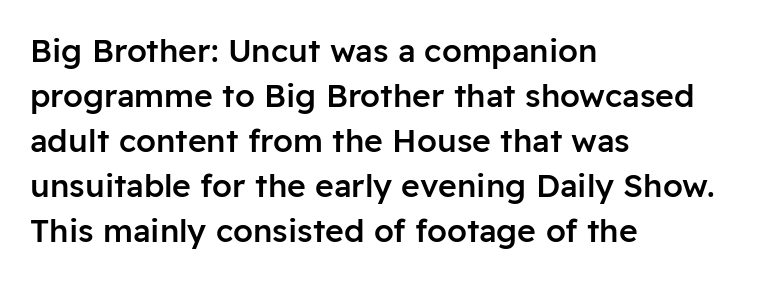
Typeset ragged right — the left edge is the straight one. Look at the bottom of the vertical strokes: they stop flat, with no serifs. This sample has the flowing, uneven cadence of proportional lettering. Tracking here is standard; glyphs follow each other at the usual distance. Just letters on the line, the space beneath them empty.
